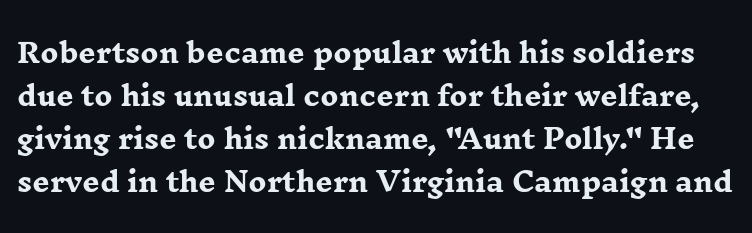
{"italic": "no", "bold": "yes", "underline": "no", "line_spacing": "normal", "line_spacing_ratio": 1.59, "letter_spacing": "normal", "letter_spacing_em": 0.0, "glyph_px": 27}
